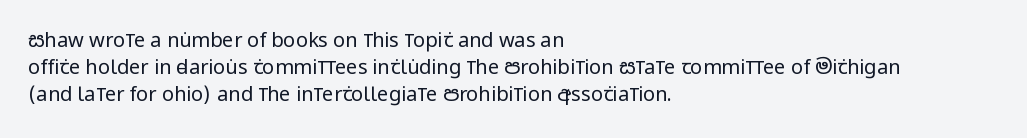
The image shows 20 px text type, upright; set left-aligned, normal line spacing (1.34x), normal letter spacing, not underlined.
